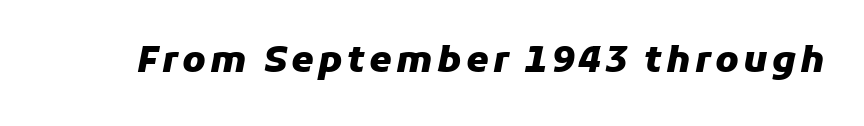
Q: Is the text bold? A: Yes.
Q: Is the text italic (slanted)? A: Yes, it leans right by about 11 degrees.
Q: Is the text underlined? A: No.
Q: Width (condensed, normal, or wide)? A: Normal.
Q: Stroke contrast? A: Low.
Q: x-height? A: Medium.
Q: Monospaced? A: No.
